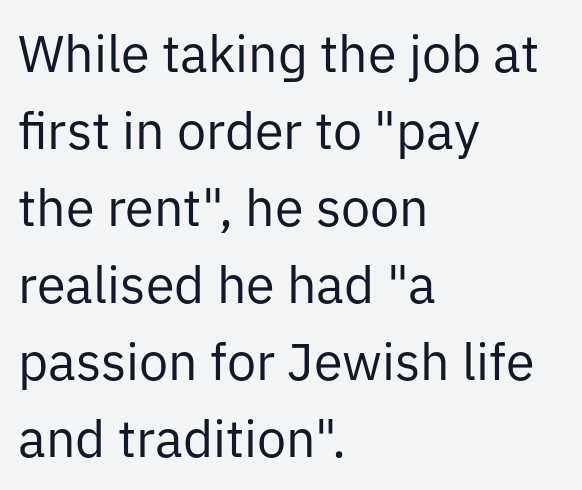
Q: Is the text bold? A: No.
Q: Is the text italic (slanted)? A: No, it is upright.
Q: Is the typeface a serif or a sans-serif typeface? A: Sans-serif.
Q: Is the text underlined? A: No.
Q: How is the paragraph aligned? A: Left-aligned.
Q: Is the spacing between letters normal or unusually wide? A: Normal.
Q: Is the spacing between lines tight, normal or loose? A: Normal.
Q: Width (condensed, normal, or wide)? A: Normal.
Q: Stroke contrast? A: Low.
Q: x-height? A: Medium.
Q: Monospaced? A: No.
